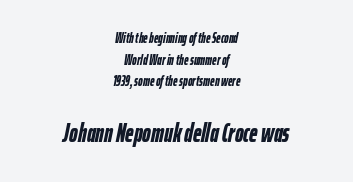
{"italic": "yes", "lean": "right", "slant_degrees": 12, "bold": "yes", "underline": "no", "align": "center", "line_spacing": "normal", "line_spacing_ratio": 1.54, "letter_spacing": "normal", "letter_spacing_em": 0.0, "larger_block": "second", "size_ratio": 1.86, "glyph_px": 26}
